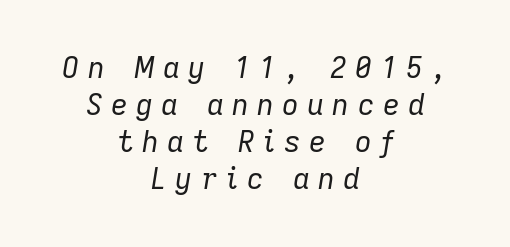
Letters rest on an invisible, unmarked baseline. Tracking here is generous; glyphs stand well apart from one another. Compared with a flush-left layout, this one balances lines on the center instead. Letters have the restrained weight of plain body copy at most. A typesetter would call this proportional, since set widths differ per character.
